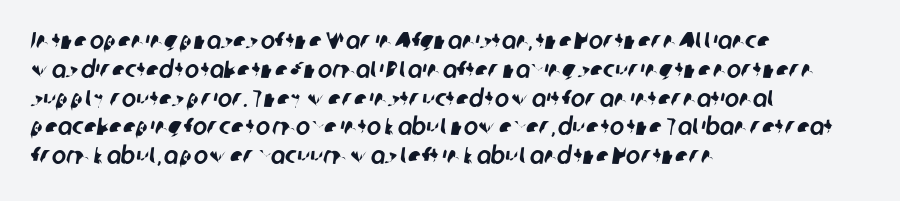
{"underline": "no", "align": "left", "line_spacing_ratio": 1.2, "letter_spacing": "normal", "letter_spacing_em": 0.0, "glyph_px": 24}
